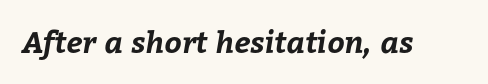
Q: Is the text bold? A: Yes.
Q: Is the text underlined? A: No.
Q: Is the spacing between letters normal or unusually wide? A: Normal.
Q: Width (condensed, normal, or wide)? A: Normal.
Q: Stroke contrast? A: Low.
Q: x-height? A: Medium.
Q: Monospaced? A: No.
